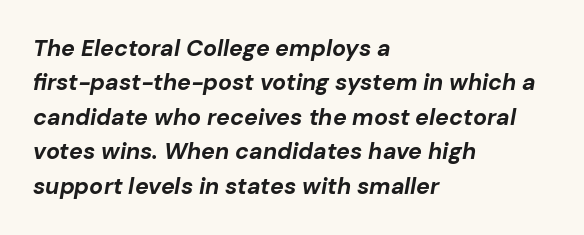
Q: Is the text bold? A: Yes.
Q: Is the text italic (slanted)? A: Yes, it leans right by about 10 degrees.
Q: Is the text underlined? A: No.
Q: How is the paragraph aligned? A: Left-aligned.
Q: Is the spacing between letters normal or unusually wide? A: Normal.
Q: Is the spacing between lines tight, normal or loose? A: Normal.
